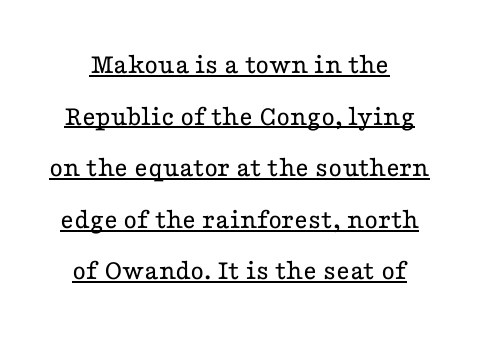
Small tapered or slab feet sit at the stroke ends, so this counts as serif. The gaps between neighbouring characters are ordinary and unremarkable. This sample has the flowing, uneven cadence of proportional lettering. The font's upright variant was chosen for this text. Quick note: underline on. On a weight scale, this lands at 450 or below.
